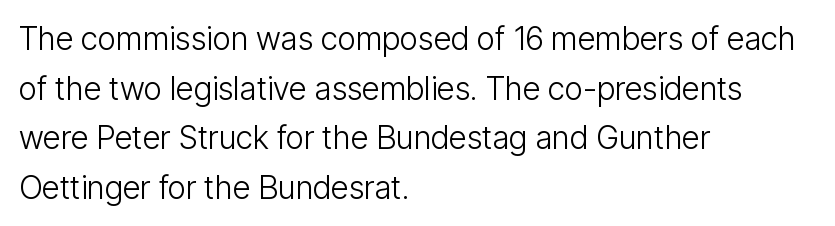
Q: Is the text bold? A: No.
Q: Is the text italic (slanted)? A: No, it is upright.
Q: Is the typeface a serif or a sans-serif typeface? A: Sans-serif.
Q: Is the text underlined? A: No.
Q: How is the paragraph aligned? A: Left-aligned.
Q: Is the spacing between letters normal or unusually wide? A: Normal.
Q: Is the spacing between lines tight, normal or loose? A: Normal.
Q: Width (condensed, normal, or wide)? A: Condensed.
Q: Stroke contrast? A: Low.
Q: x-height? A: Medium.
Q: Monospaced? A: No.
